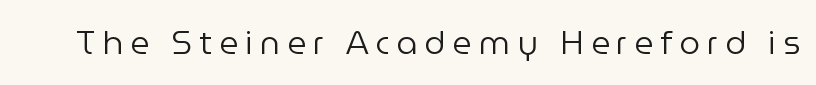
The image shows 33 px regular-weight sans-serif type, upright; set unusually wide letter spacing (+0.21 em), not underlined; low stroke contrast and a medium x-height.
